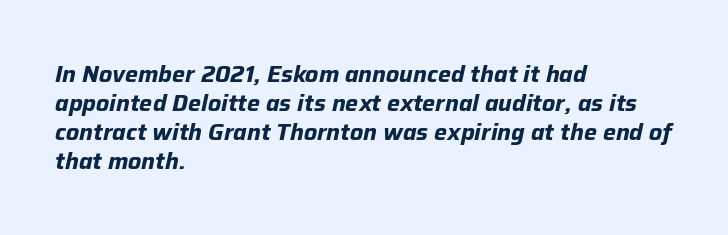
{"italic": "yes", "lean": "right", "slant_degrees": 12, "bold": "yes", "underline": "no", "align": "left", "line_spacing": "normal", "line_spacing_ratio": 1.26, "letter_spacing": "normal", "letter_spacing_em": 0.0, "glyph_px": 23}
